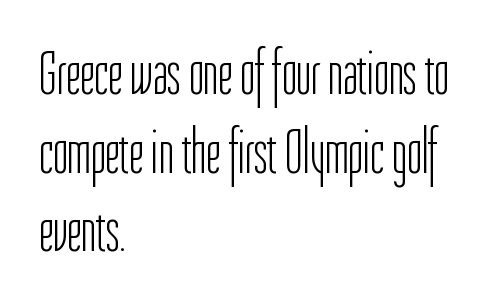
{"serif": "no", "italic": "no", "bold": "no", "weight": "light", "width": "condensed", "stroke_contrast": "low", "x_height": "medium", "monospaced": "no", "underline": "no", "align": "left", "line_spacing": "normal", "line_spacing_ratio": 1.25, "letter_spacing": "normal", "letter_spacing_em": 0.0, "glyph_px": 63}
